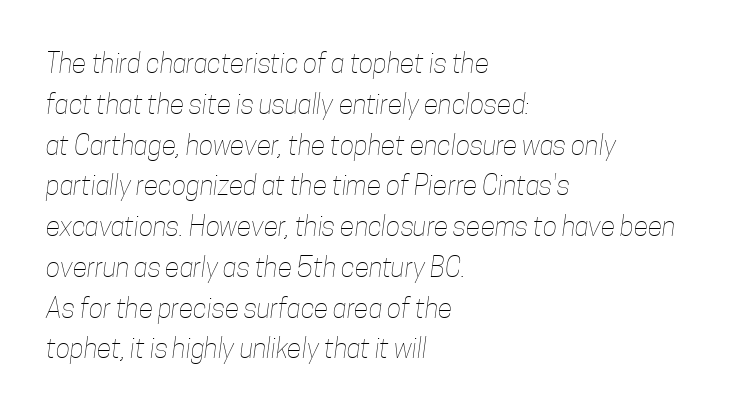
The image shows 27 px text type; set left-aligned, normal line spacing (1.51x), normal letter spacing, not underlined.
